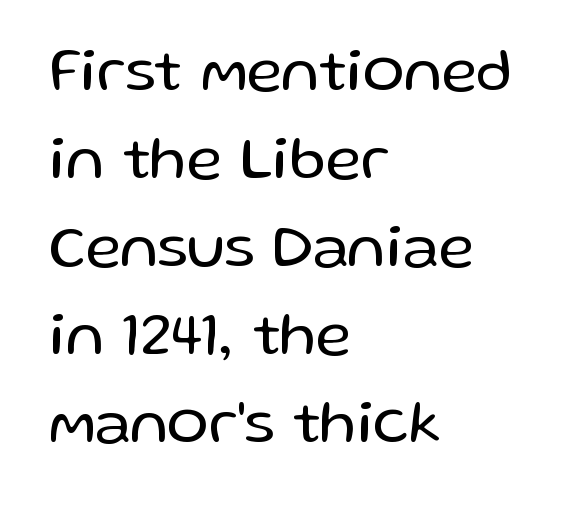
The image shows 62 px regular-weight sans-serif type, upright; set left-aligned, normal line spacing (1.42x), normal letter spacing, not underlined; low stroke contrast and a medium x-height.
